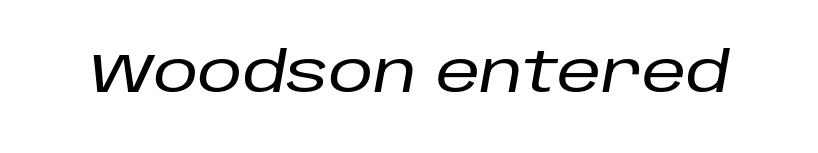
This rendering leaves character spacing at its baseline value. The passage shown is typed in a proportional face where columns would drift. If you drew a line through each stem, it would be angled. The words here are not underlined.
